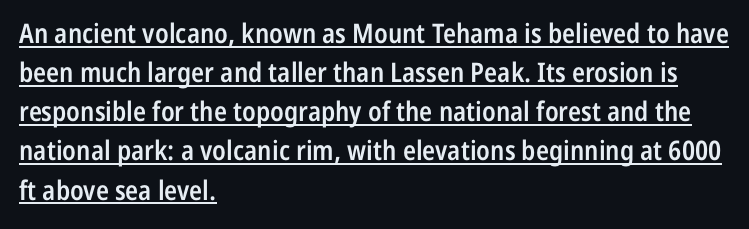
Q: Is the text bold? A: Semi-bold.
Q: Is the text italic (slanted)? A: No, it is upright.
Q: Is the text underlined? A: Yes.
Q: How is the paragraph aligned? A: Left-aligned.
Q: Is the spacing between letters normal or unusually wide? A: Normal.
Q: Is the spacing between lines tight, normal or loose? A: Normal.
